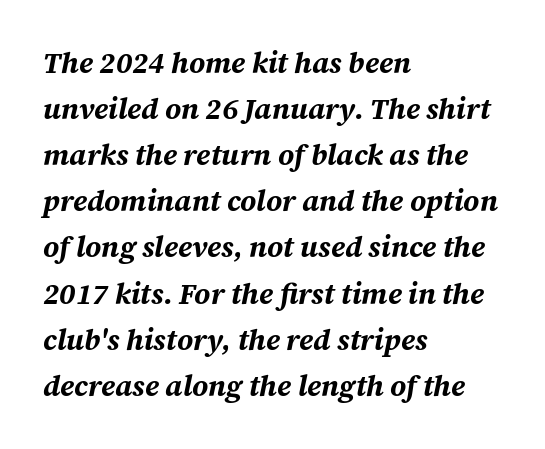
The leading is moderate, giving the passage an even texture. Horizontally, the lines are justified to the leading edge only. Compared with an ordinary text face, these strokes are far heavier — a full bold. Quick note: underline off. Letter spacing: default.
